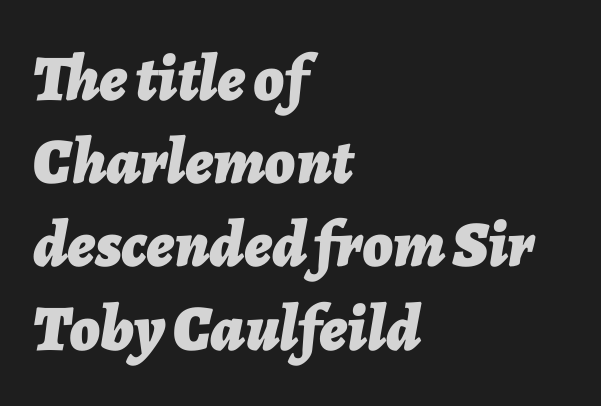
The image shows 65 px bold type, italic (leaning right); set left-aligned, normal line spacing (1.28x), normal letter spacing, not underlined; low stroke contrast and a medium x-height.
